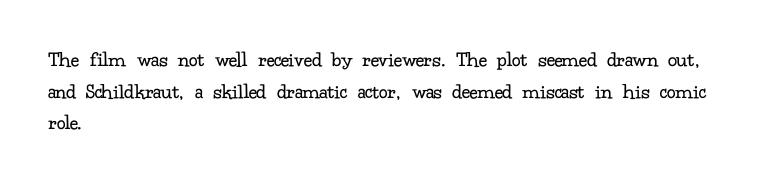
Ordinary non-slanted type is in use. Whoever set this chose a conventional vertical rhythm. Nothing unusual about the tracking: characters are spaced as the font intends. Every row of glyphs begins at an identical x-position on the left.
